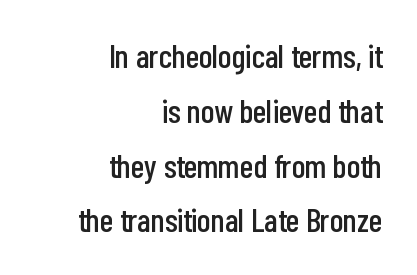
{"serif": "no", "italic": "no", "width": "condensed", "stroke_contrast": "low", "x_height": "medium", "monospaced": "no", "underline": "no", "align": "right", "line_spacing": "normal", "line_spacing_ratio": 1.66, "letter_spacing": "normal", "letter_spacing_em": 0.0, "glyph_px": 33}
